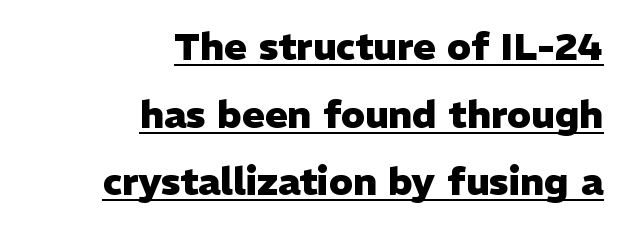
{"serif": "no", "italic": "no", "bold": "yes", "weight": "heavy", "width": "normal", "stroke_contrast": "low", "x_height": "medium", "monospaced": "no", "underline": "yes", "align": "right", "line_spacing_ratio": 1.78, "letter_spacing": "normal", "letter_spacing_em": 0.0, "glyph_px": 38}
